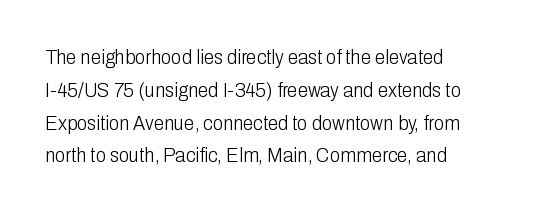
Q: Is the text bold? A: No.
Q: Is the text italic (slanted)? A: No, it is upright.
Q: Is the text underlined? A: No.
Q: How is the paragraph aligned? A: Left-aligned.
Q: Is the spacing between letters normal or unusually wide? A: Normal.
Q: Is the spacing between lines tight, normal or loose? A: Normal.
